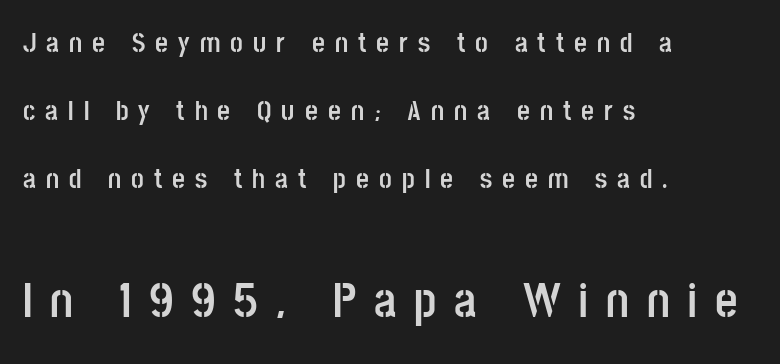
Q: Is the text bold? A: Yes.
Q: Is the text italic (slanted)? A: No, it is upright.
Q: Is the typeface a serif or a sans-serif typeface? A: Sans-serif.
Q: Is the text underlined? A: No.
Q: How is the paragraph aligned? A: Left-aligned.
Q: Is the spacing between letters normal or unusually wide? A: Unusually wide.
Q: Is the spacing between lines tight, normal or loose? A: Loose.
Q: Which block of text is set in a larger size, the first (top) or the second (bottom)? A: The second (bottom) one.
Q: Width (condensed, normal, or wide)? A: Condensed.
Q: Stroke contrast? A: Low.
Q: x-height? A: Large.
Q: Monospaced? A: No.
